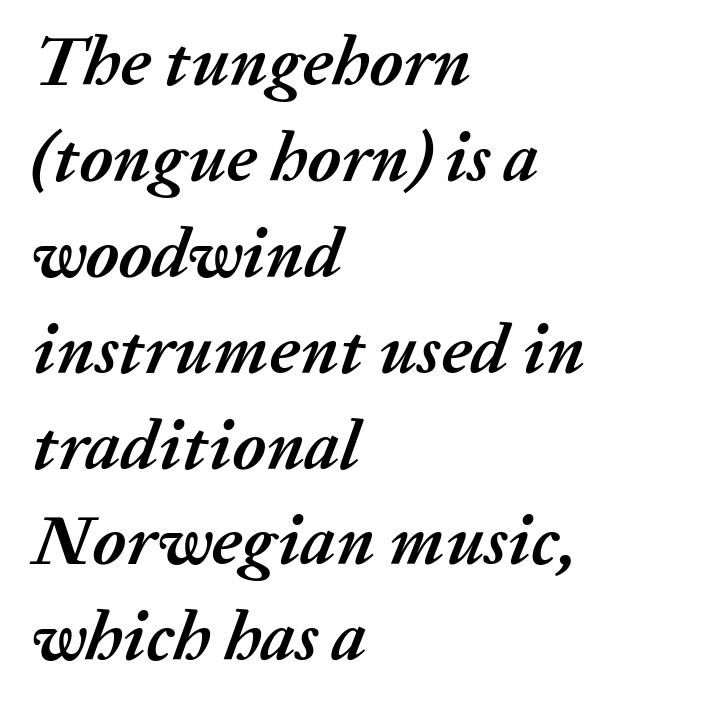
The image shows 70 px semibold type, italic (leaning right); set left-aligned, normal line spacing (1.37x), normal letter spacing, not underlined; medium stroke contrast and a medium x-height.
